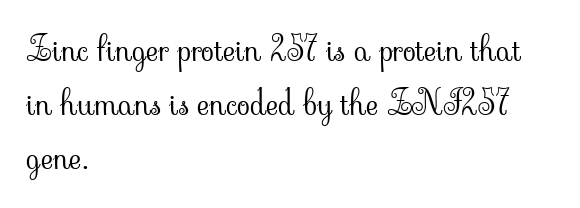
The image shows 34 px light serif type, upright; set left-aligned, normal line spacing (1.59x), normal letter spacing, not underlined; low stroke contrast and a small x-height.
